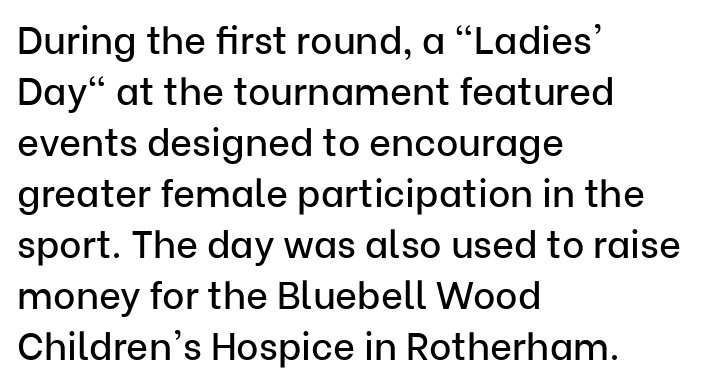
{"serif": "no", "italic": "no", "width": "normal", "stroke_contrast": "low", "x_height": "medium", "monospaced": "no", "underline": "no", "align": "left", "line_spacing": "normal", "line_spacing_ratio": 1.34, "letter_spacing": "normal", "letter_spacing_em": 0.0, "glyph_px": 38}
